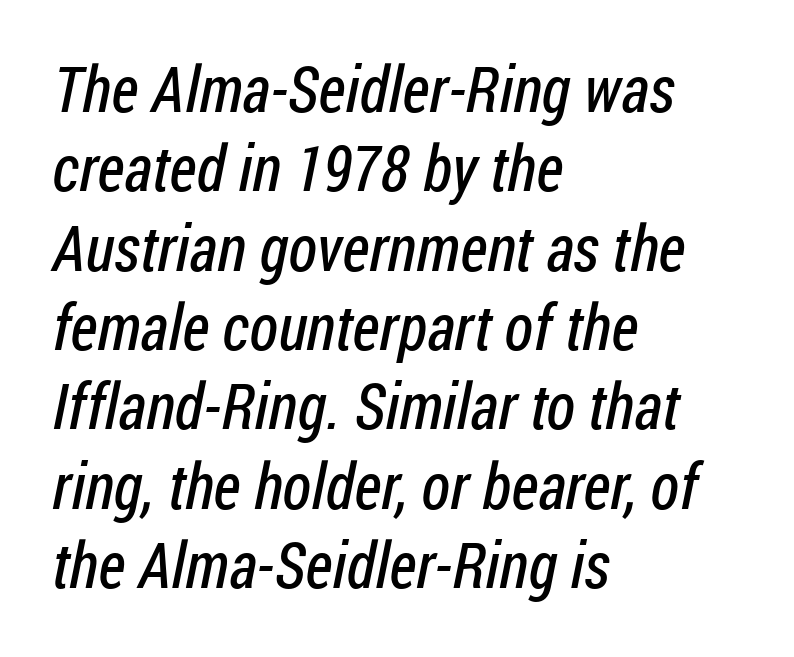
These lines are composed in type without serifs. Stroke thickness stays within the range of a standard reading face or lighter. The passage shown is typed in a proportional face where columns would drift. This sample uses plain, unmodified letter spacing. Visually the block forms a straight wall on the left and a jagged coastline on the right. Lines of text with bare space underneath.
